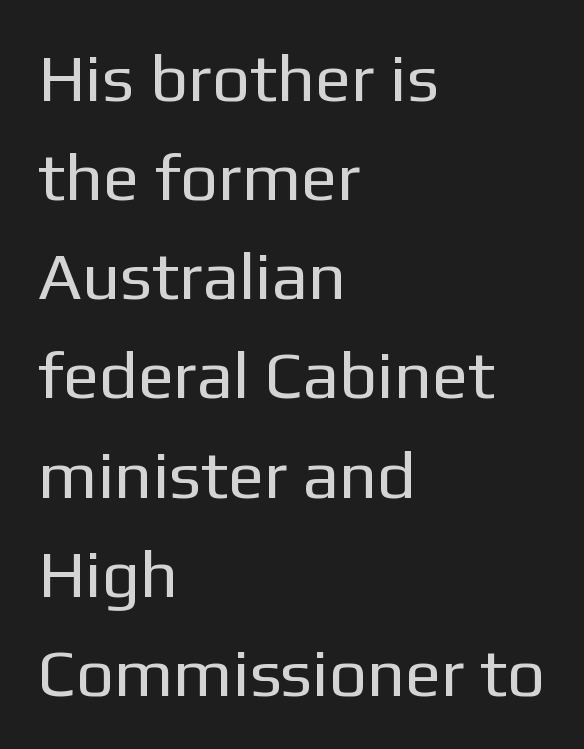
The image shows 67 px regular-weight sans-serif type, upright; set left-aligned, normal line spacing (1.48x), normal letter spacing, not underlined; low stroke contrast and a medium x-height.
